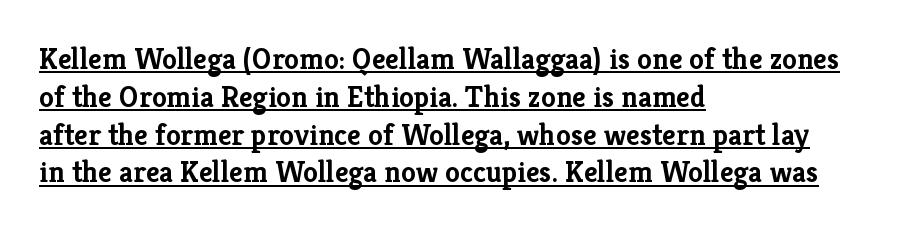
The image shows 30 px semibold serif type, upright; set left-aligned, normal line spacing (1.26x), normal letter spacing, underlined; low stroke contrast and a medium x-height.
